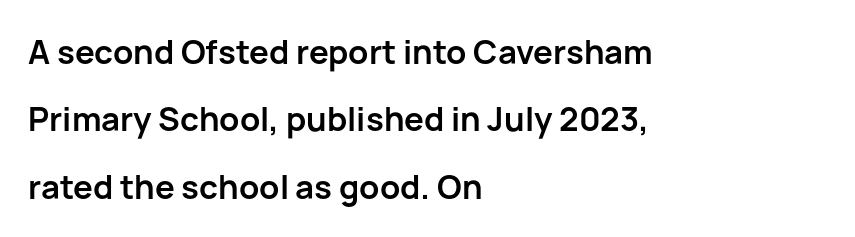
The face used here is proportionally spaced, like ordinary book or web type. Is the letter spacing exaggerated? No — it looks like the ordinary default. Are there feet on the stems? There aren't — it's a sans. Every stem runs plumb, perpendicular to the baseline. Is the block centered? No — it sits flush against the left margin.
